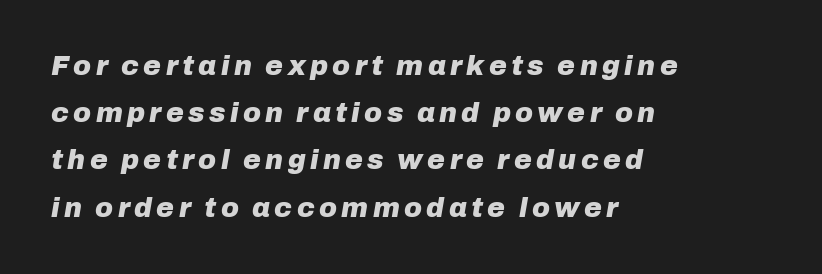
{"italic": "yes", "lean": "right", "slant_degrees": 10, "bold": "yes", "underline": "no", "align": "left", "line_spacing_ratio": 1.75, "glyph_px": 27}
